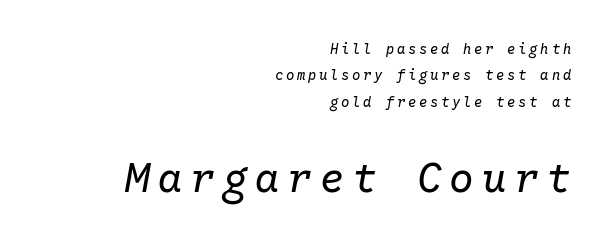
Q: Is the text bold? A: No.
Q: Is the text italic (slanted)? A: Yes, it leans right by about 10 degrees.
Q: Is the text underlined? A: No.
Q: How is the paragraph aligned? A: Right-aligned.
Q: Which block of text is set in a larger size, the first (top) or the second (bottom)? A: The second (bottom) one.
Q: Width (condensed, normal, or wide)? A: Normal.
Q: Stroke contrast? A: Low.
Q: x-height? A: Medium.
Q: Monospaced? A: Yes.
